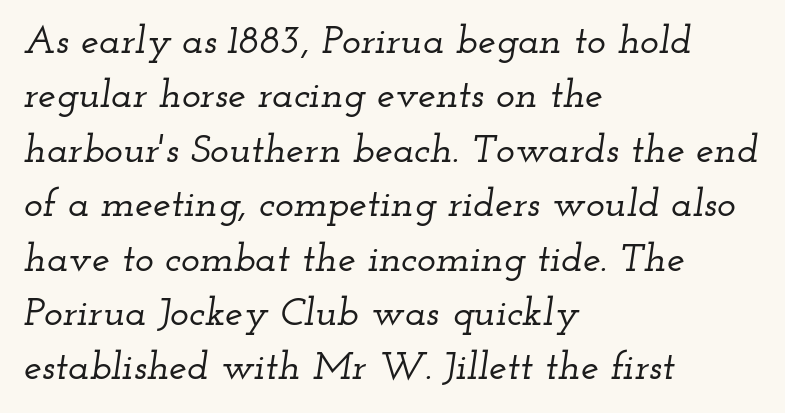
The image shows 40 px wide serif type, italic (leaning right); set left-aligned, normal line spacing (1.36x), normal letter spacing, not underlined; low stroke contrast and a small x-height.
